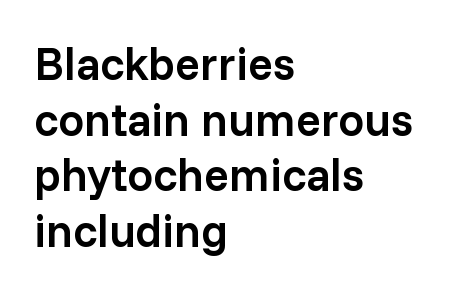
Q: Is the text bold? A: Semi-bold.
Q: Is the text italic (slanted)? A: No, it is upright.
Q: Is the typeface a serif or a sans-serif typeface? A: Sans-serif.
Q: Is the text underlined? A: No.
Q: How is the paragraph aligned? A: Left-aligned.
Q: Is the spacing between letters normal or unusually wide? A: Normal.
Q: Width (condensed, normal, or wide)? A: Normal.
Q: Stroke contrast? A: Low.
Q: x-height? A: Medium.
Q: Monospaced? A: No.
